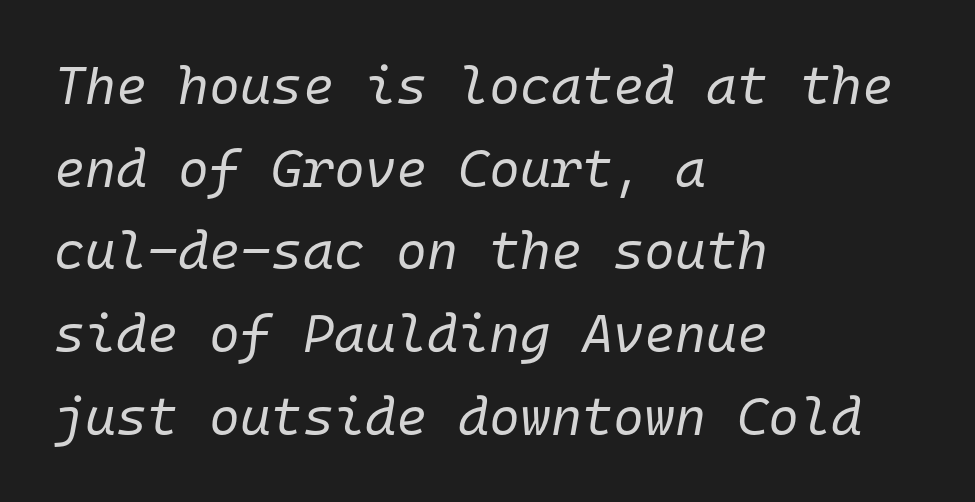
Descenders are the only things crossing below the line. Characters follow at the spacing the type designer built in. Here the designer chose a console-style face with uniform glyph widths. A student would call this left alignment; a typographer would say flush left, rag right. The font sits on the lighter half of the weight spectrum, regular included.
